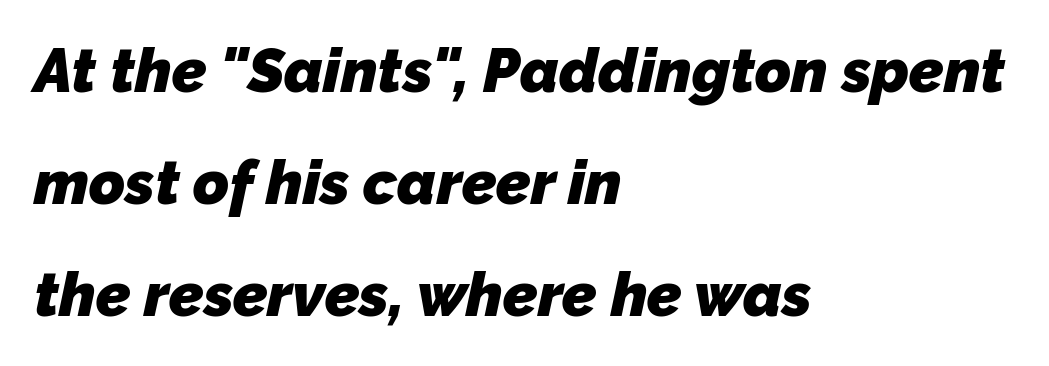
Q: Is the text bold? A: Yes.
Q: Is the typeface a serif or a sans-serif typeface? A: Sans-serif.
Q: Is the text underlined? A: No.
Q: How is the paragraph aligned? A: Left-aligned.
Q: Is the spacing between letters normal or unusually wide? A: Normal.
Q: Width (condensed, normal, or wide)? A: Normal.
Q: Stroke contrast? A: Low.
Q: x-height? A: Medium.
Q: Monospaced? A: No.
